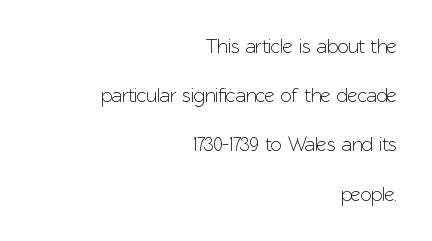
Q: Is the text italic (slanted)? A: No, it is upright.
Q: Is the text underlined? A: No.
Q: How is the paragraph aligned? A: Right-aligned.
Q: Is the spacing between letters normal or unusually wide? A: Normal.
Q: Is the spacing between lines tight, normal or loose? A: Loose.
